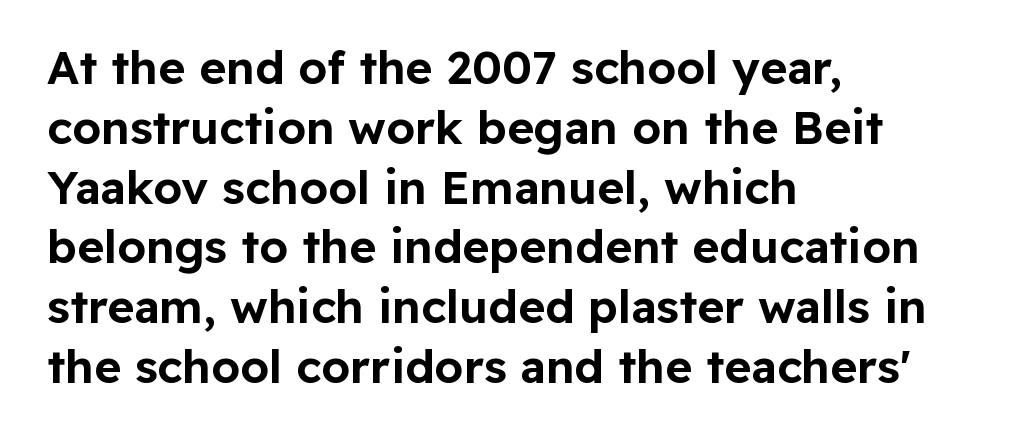
{"serif": "no", "italic": "no", "width": "normal", "stroke_contrast": "low", "x_height": "medium", "monospaced": "no", "underline": "no", "align": "left", "line_spacing": "normal", "line_spacing_ratio": 1.3, "letter_spacing": "normal", "letter_spacing_em": 0.0, "glyph_px": 46}
